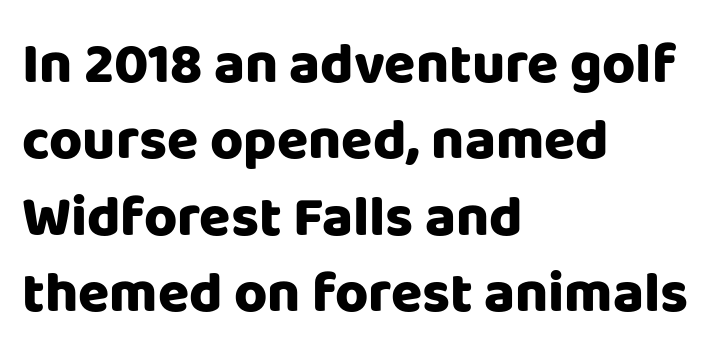
Q: Is the text bold? A: Yes.
Q: Is the text italic (slanted)? A: No, it is upright.
Q: Is the typeface a serif or a sans-serif typeface? A: Sans-serif.
Q: Is the text underlined? A: No.
Q: How is the paragraph aligned? A: Left-aligned.
Q: Is the spacing between letters normal or unusually wide? A: Normal.
Q: Is the spacing between lines tight, normal or loose? A: Normal.
Q: Width (condensed, normal, or wide)? A: Normal.
Q: Stroke contrast? A: Low.
Q: x-height? A: Large.
Q: Monospaced? A: No.
